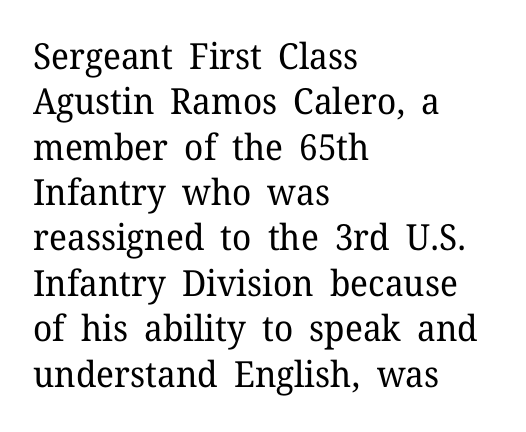
Q: Is the text bold? A: No.
Q: Is the text italic (slanted)? A: No, it is upright.
Q: Is the typeface a serif or a sans-serif typeface? A: Serif.
Q: Is the text underlined? A: No.
Q: How is the paragraph aligned? A: Left-aligned.
Q: Is the spacing between letters normal or unusually wide? A: Normal.
Q: Is the spacing between lines tight, normal or loose? A: Normal.
Q: Width (condensed, normal, or wide)? A: Normal.
Q: Stroke contrast? A: Low.
Q: x-height? A: Medium.
Q: Monospaced? A: No.
